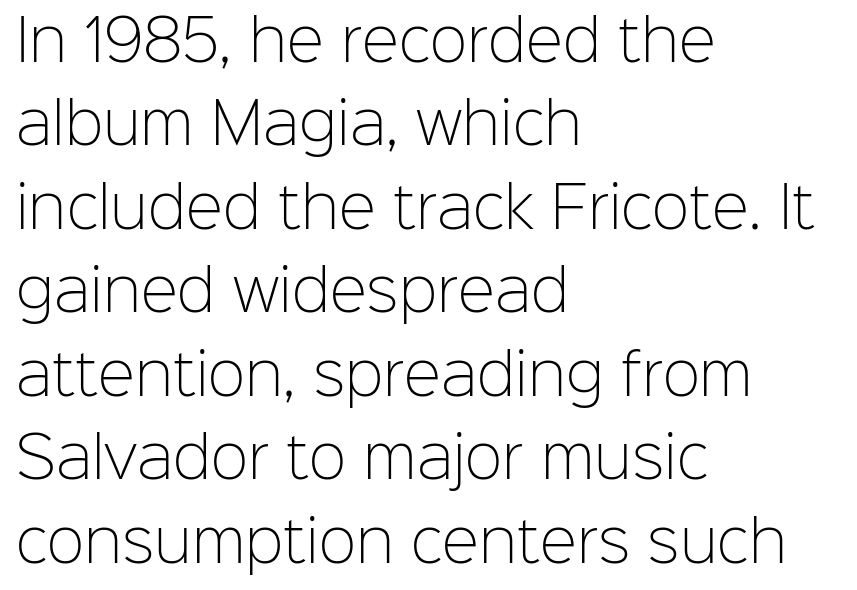
{"serif": "no", "italic": "no", "bold": "no", "weight": "light", "width": "normal", "stroke_contrast": "low", "x_height": "medium", "monospaced": "no", "underline": "no", "align": "left", "line_spacing": "normal", "line_spacing_ratio": 1.49, "letter_spacing": "normal", "letter_spacing_em": 0.0, "glyph_px": 56}
